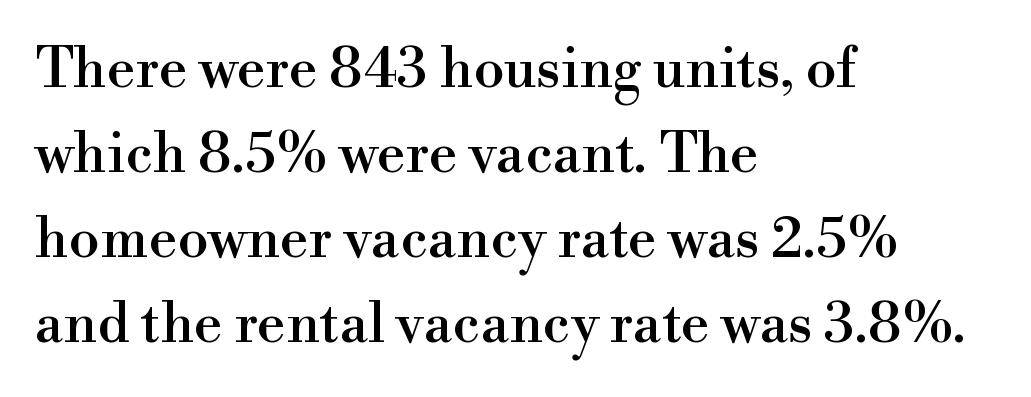
The image shows 56 px serif type, upright; set left-aligned, normal line spacing (1.52x), normal letter spacing, not underlined; a small x-height.
